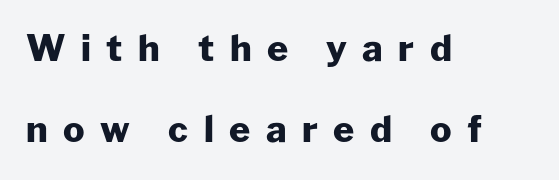
Q: Is the text bold? A: Yes.
Q: Is the text italic (slanted)? A: No, it is upright.
Q: Is the typeface a serif or a sans-serif typeface? A: Sans-serif.
Q: Is the text underlined? A: No.
Q: How is the paragraph aligned? A: Left-aligned.
Q: Is the spacing between letters normal or unusually wide? A: Unusually wide.
Q: Is the spacing between lines tight, normal or loose? A: Loose.
Q: Width (condensed, normal, or wide)? A: Normal.
Q: Stroke contrast? A: Low.
Q: x-height? A: Medium.
Q: Monospaced? A: No.
